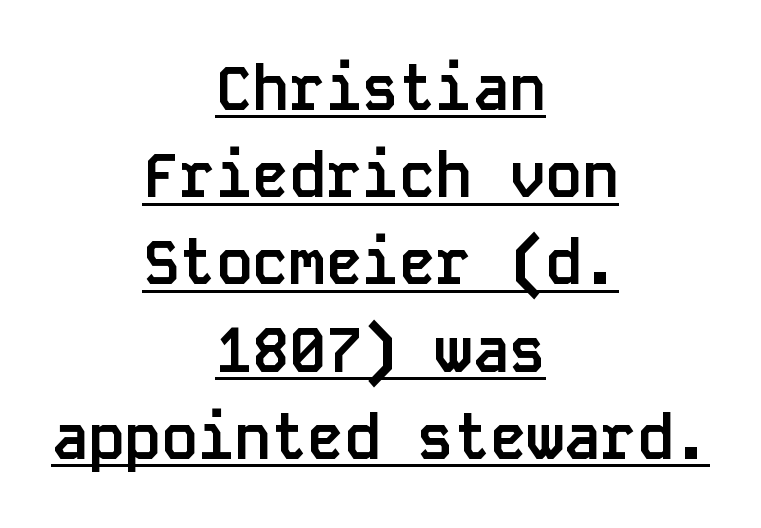
The image shows 61 px semibold sans-serif type, upright, monospaced; set centered, normal line spacing (1.43x), normal letter spacing, underlined; low stroke contrast and a large x-height.
